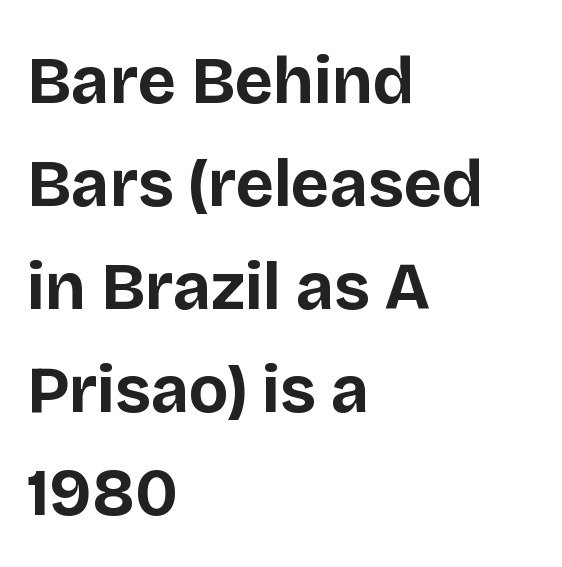
{"serif": "no", "italic": "no", "bold": "yes", "weight": "bold", "width": "normal", "stroke_contrast": "low", "x_height": "large", "monospaced": "no", "underline": "no", "align": "left", "line_spacing": "normal", "line_spacing_ratio": 1.56, "letter_spacing": "normal", "letter_spacing_em": 0.0, "glyph_px": 66}
